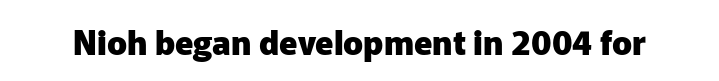
The letters advance in unequal steps, a hallmark of proportional type. Serifs: no, the terminals of the letterforms are clean. The lettering stays uniformly vertical, giving the passage a roman look. How are the letters spaced? Ordinarily, with no added tracking. Only glyphs here, with clear space below each row.
